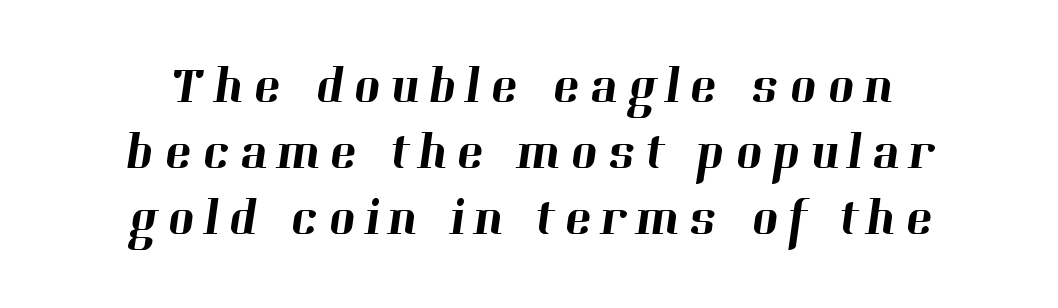
Centered paragraph, ragged on both sides. In terms of leading, this rendering sits right in the middle. The letters advance in unequal steps, a hallmark of proportional type. Small tapered or slab feet sit at the stroke ends, so this counts as serif.
